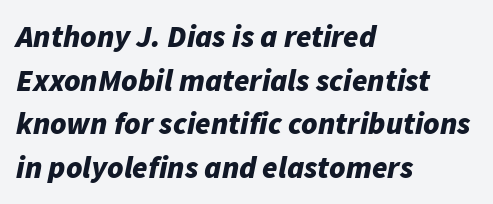
If you measured baseline to baseline, you'd find a middling distance. These lines were composed using italics. Words appear dense and cohesive because spacing is normal. Beneath every word, the page is bare. The passage shown is typed in a proportional face where columns would drift.
